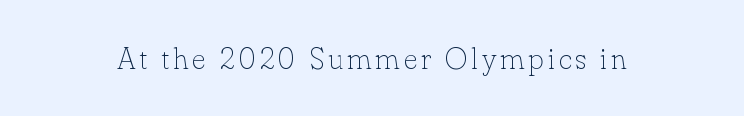
Anything drawn beneath the words? Only blank space. Nothing heavy about these letters — not bold at all. The rendering uses natural spacing where letterforms have individual widths. The specimen reads as upright at a glance. This sample uses a serif face.
